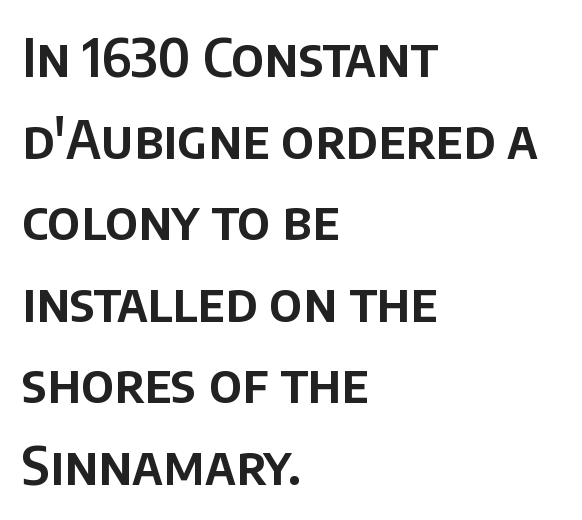
Q: Is the text italic (slanted)? A: No, it is upright.
Q: Is the typeface a serif or a sans-serif typeface? A: Sans-serif.
Q: Is the text underlined? A: No.
Q: How is the paragraph aligned? A: Left-aligned.
Q: Is the spacing between letters normal or unusually wide? A: Normal.
Q: Is the spacing between lines tight, normal or loose? A: Normal.
Q: Width (condensed, normal, or wide)? A: Normal.
Q: Stroke contrast? A: Low.
Q: x-height? A: Large.
Q: Monospaced? A: No.
